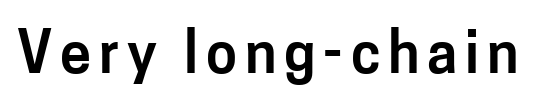
{"serif": "no", "italic": "no", "width": "normal", "stroke_contrast": "low", "x_height": "medium", "monospaced": "no", "underline": "no", "glyph_px": 56}
